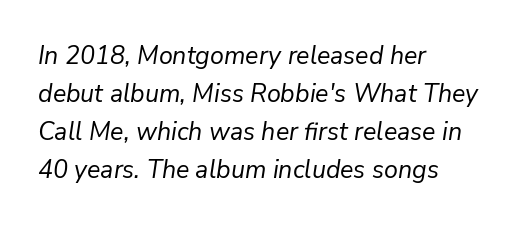
The image shows 25 px text type, italic (leaning right); set left-aligned, normal line spacing (1.52x), normal letter spacing, not underlined.
